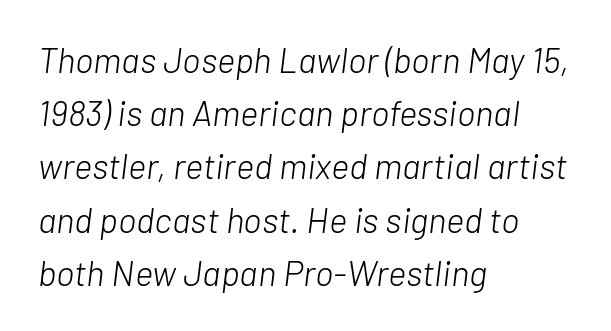
{"italic": "yes", "lean": "right", "slant_degrees": 7, "bold": "no", "weight": "light", "width": "normal", "stroke_contrast": "low", "x_height": "medium", "monospaced": "no", "underline": "no", "align": "left", "line_spacing": "normal", "line_spacing_ratio": 1.52, "letter_spacing": "normal", "letter_spacing_em": 0.0, "glyph_px": 35}
